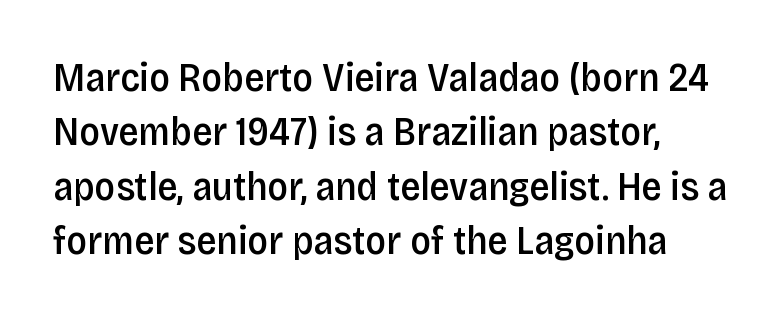
Character widths vary here, with narrow letters taking less room than wide ones. The space beneath each line is pristine and unruled. What weight is shown? A semibold, between regular and bold. The rag falls on the right side of this text block. Nope, not italic — everything's standing straight. Is there much room between lines? A standard amount, neither cramped nor airy.
